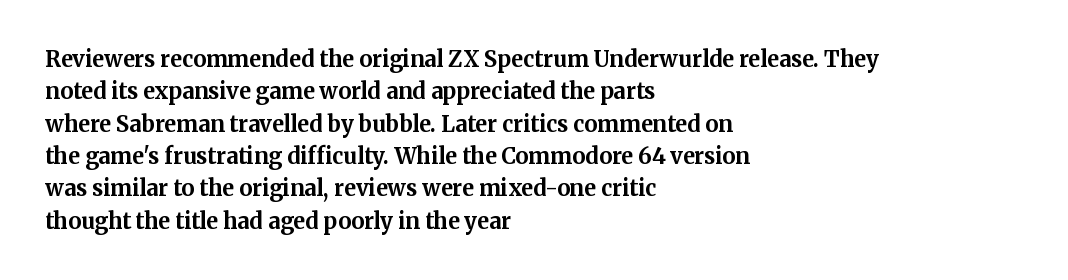
{"italic": "no", "bold": "yes", "underline": "no", "align": "left", "line_spacing": "normal", "line_spacing_ratio": 1.47, "letter_spacing": "normal", "letter_spacing_em": 0.0, "glyph_px": 22}
